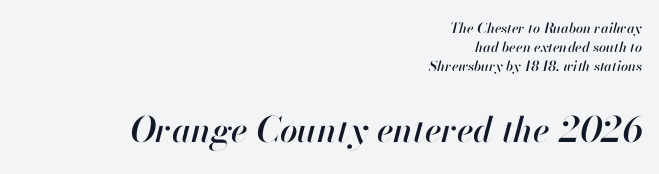
Q: Is the text italic (slanted)? A: Yes, it leans right by about 13 degrees.
Q: Is the text underlined? A: No.
Q: How is the paragraph aligned? A: Right-aligned.
Q: Is the spacing between letters normal or unusually wide? A: Normal.
Q: Is the spacing between lines tight, normal or loose? A: Normal.
Q: Which block of text is set in a larger size, the first (top) or the second (bottom)? A: The second (bottom) one.
Q: Width (condensed, normal, or wide)? A: Normal.
Q: Stroke contrast? A: High.
Q: x-height? A: Small.
Q: Monospaced? A: No.
